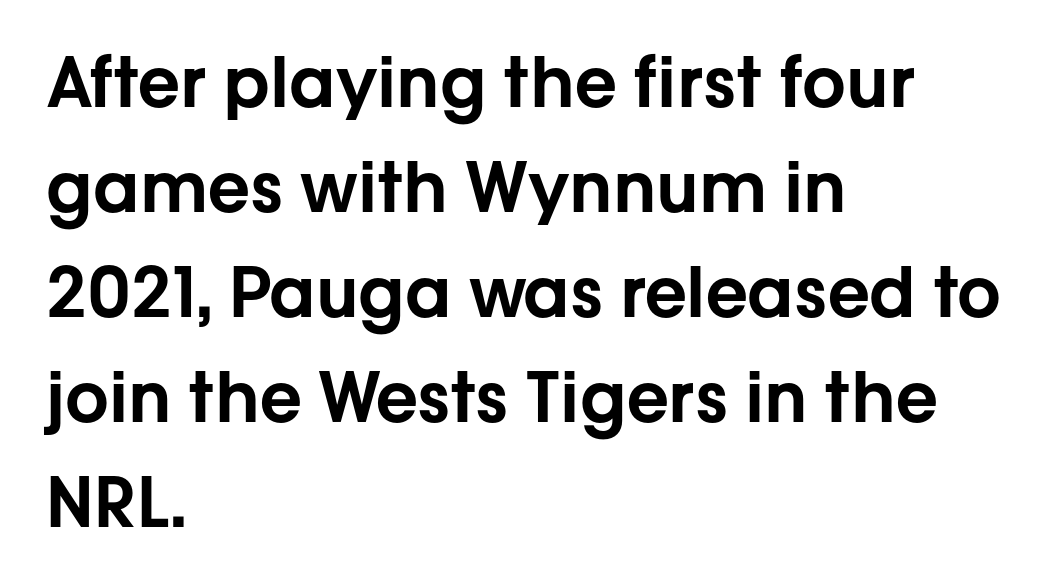
Q: Is the text italic (slanted)? A: No, it is upright.
Q: Is the typeface a serif or a sans-serif typeface? A: Sans-serif.
Q: Is the text underlined? A: No.
Q: How is the paragraph aligned? A: Left-aligned.
Q: Is the spacing between letters normal or unusually wide? A: Normal.
Q: Is the spacing between lines tight, normal or loose? A: Normal.
Q: Width (condensed, normal, or wide)? A: Normal.
Q: Stroke contrast? A: Low.
Q: x-height? A: Medium.
Q: Monospaced? A: No.
